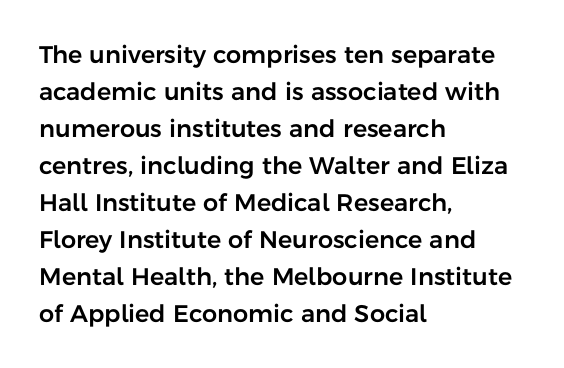
This is roman type, the default non-slanted kind. The lines in this sample share a left origin and differ only in where they stop. Glance below the letters and you will spot only blank space. The line-height multiplier appears to be the usual default. No extra tracking has been applied to these lines.
